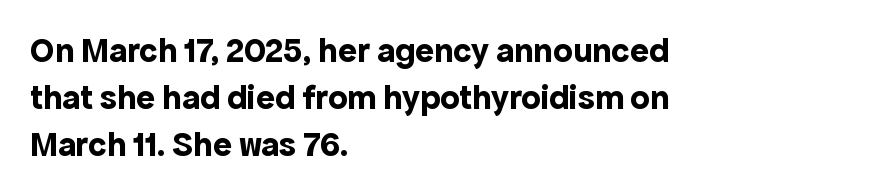
The image shows 35 px bold sans-serif type, upright; set left-aligned, normal line spacing (1.34x), normal letter spacing, not underlined; a medium x-height.
